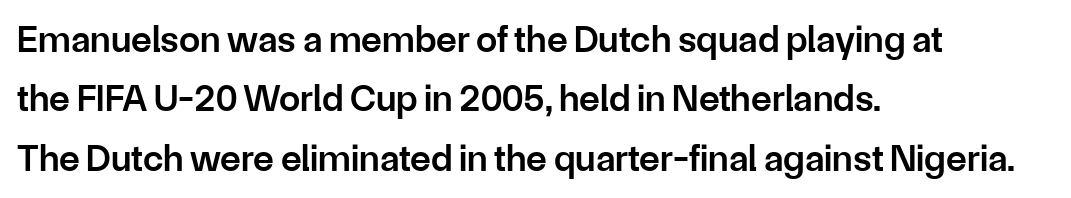
Q: Is the text bold? A: Semi-bold.
Q: Is the text italic (slanted)? A: No, it is upright.
Q: Is the typeface a serif or a sans-serif typeface? A: Sans-serif.
Q: Is the text underlined? A: No.
Q: How is the paragraph aligned? A: Left-aligned.
Q: Is the spacing between letters normal or unusually wide? A: Normal.
Q: Is the spacing between lines tight, normal or loose? A: Normal.
Q: Width (condensed, normal, or wide)? A: Normal.
Q: Stroke contrast? A: Low.
Q: x-height? A: Medium.
Q: Monospaced? A: No.
